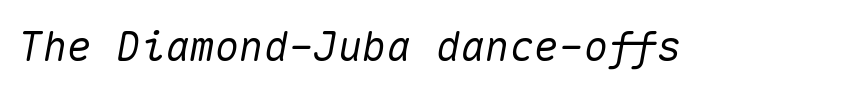
{"italic": "yes", "lean": "right", "slant_degrees": 10, "width": "normal", "stroke_contrast": "medium", "x_height": "medium", "monospaced": "yes", "underline": "no", "letter_spacing": "normal", "letter_spacing_em": 0.0, "glyph_px": 41}
